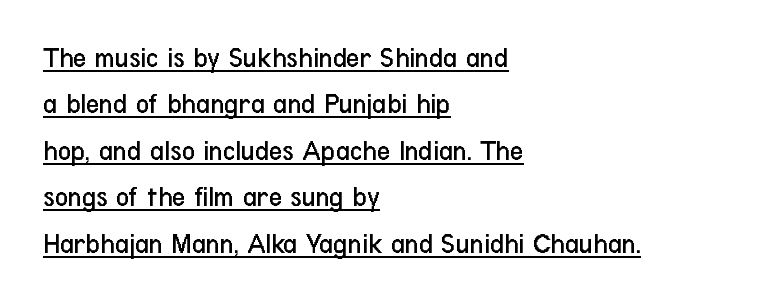
{"serif": "no", "italic": "no", "bold": "no", "weight": "regular", "width": "condensed", "stroke_contrast": "low", "x_height": "medium", "monospaced": "no", "underline": "yes", "align": "left", "line_spacing": "normal", "line_spacing_ratio": 1.6, "letter_spacing": "normal", "letter_spacing_em": 0.0, "glyph_px": 29}
